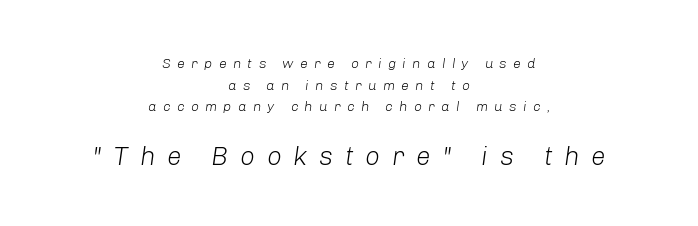
Q: Is the text bold? A: No.
Q: Is the text italic (slanted)? A: Yes, it leans right by about 8 degrees.
Q: Is the text underlined? A: No.
Q: How is the paragraph aligned? A: Centered.
Q: Is the spacing between letters normal or unusually wide? A: Unusually wide.
Q: Is the spacing between lines tight, normal or loose? A: Normal.
Q: Which block of text is set in a larger size, the first (top) or the second (bottom)? A: The second (bottom) one.
